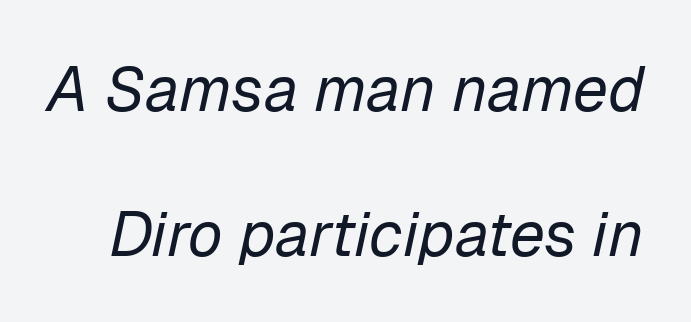
The image shows 63 px regular-weight type, italic (leaning right); set loose line spacing (2.3x), normal letter spacing, not underlined; low stroke contrast and a medium x-height.
